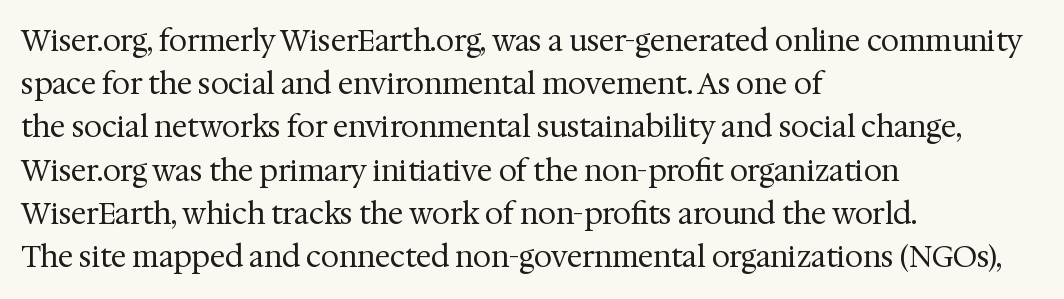
{"serif": "yes", "italic": "no", "bold": "no", "weight": "regular", "width": "normal", "stroke_contrast": "medium", "x_height": "medium", "monospaced": "no", "underline": "no", "align": "left", "line_spacing": "normal", "line_spacing_ratio": 1.49, "letter_spacing": "normal", "letter_spacing_em": 0.0, "glyph_px": 29}
